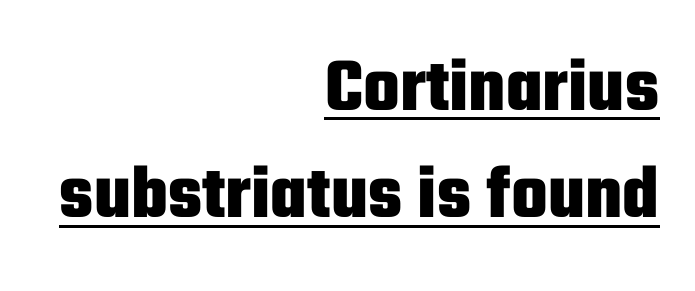
Q: Is the text bold? A: Yes.
Q: Is the text italic (slanted)? A: No, it is upright.
Q: Is the typeface a serif or a sans-serif typeface? A: Sans-serif.
Q: Is the text underlined? A: Yes.
Q: How is the paragraph aligned? A: Right-aligned.
Q: Is the spacing between letters normal or unusually wide? A: Normal.
Q: Is the spacing between lines tight, normal or loose? A: Normal.
Q: Width (condensed, normal, or wide)? A: Condensed.
Q: Stroke contrast? A: Low.
Q: x-height? A: Medium.
Q: Monospaced? A: No.
